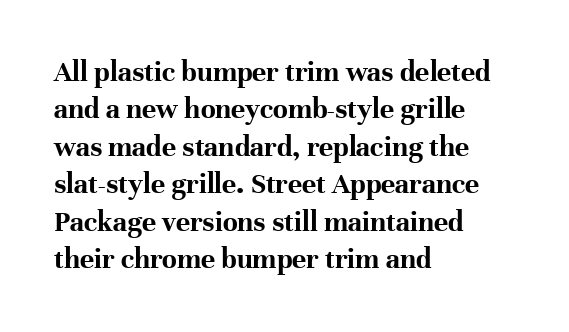
The image shows 30 px bold serif type, upright; set left-aligned, normal line spacing (1.25x), normal letter spacing, not underlined; high stroke contrast and a medium x-height.
